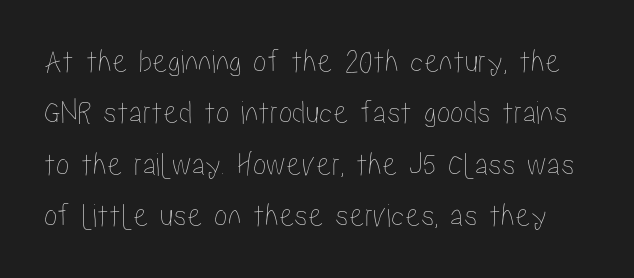
Ordinary non-slanted type is in use. Inter-character spacing is left at the font's built-in metrics. Has an underline been added? It has not. Each letter keeps its own natural width here, so spacing adapts to shape.
